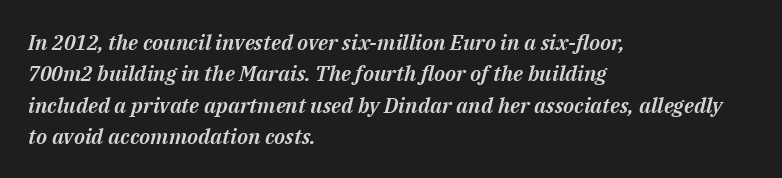
{"italic": "yes", "lean": "right", "slant_degrees": 14, "underline": "no", "align": "left", "line_spacing": "normal", "line_spacing_ratio": 1.49, "letter_spacing": "normal", "letter_spacing_em": 0.0, "glyph_px": 21}
